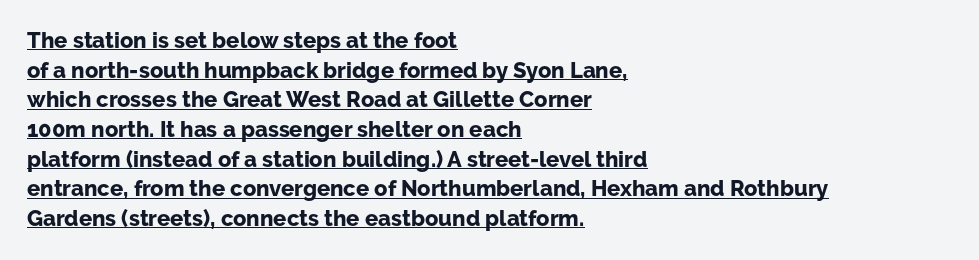
Look at the stroke-to-counter ratio: heavy, a bold. In terms of posture, this sample is upright. These characters rest on top of a visible drawn line. Horizontal alignment here is leftward, the default for most running prose.
